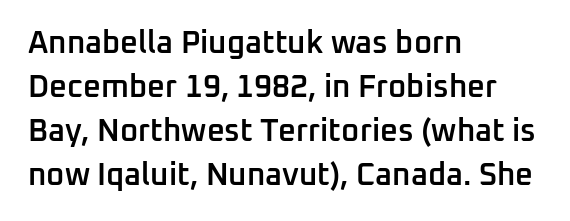
Caption: multi-line text, flush left, ragged right. How heavy is the stroke? Medium-heavy — a semibold, shy of bold. Does the lettering tilt? It doesn't — this is upright. Note the varied advance widths — an 'i' is clearly narrower than an 'm'. Clear beneath every line of the passage.
